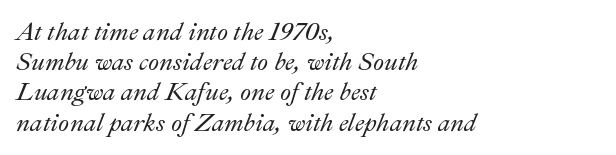
The image shows 25 px text type, italic (leaning right); set left-aligned, line spacing 1.21x, normal letter spacing, not underlined.
